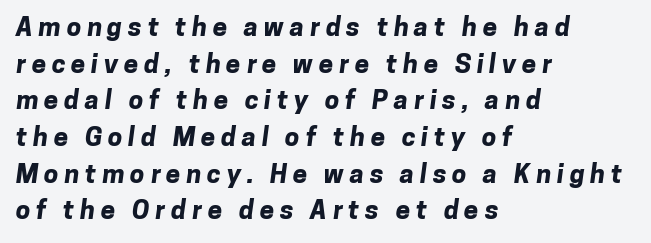
{"bold": "yes", "underline": "no", "align": "left", "line_spacing": "normal", "line_spacing_ratio": 1.41, "letter_spacing": "wide", "letter_spacing_em": 0.22, "glyph_px": 26}
